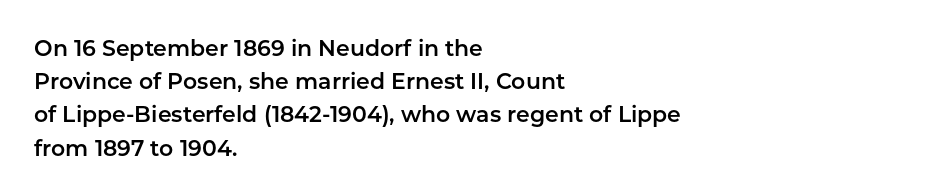
Q: Is the text italic (slanted)? A: No, it is upright.
Q: Is the text underlined? A: No.
Q: How is the paragraph aligned? A: Left-aligned.
Q: Is the spacing between letters normal or unusually wide? A: Normal.
Q: Is the spacing between lines tight, normal or loose? A: Normal.
